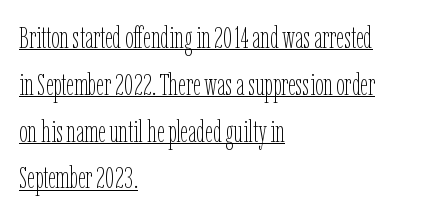
Q: Is the text bold? A: No.
Q: Is the text italic (slanted)? A: No, it is upright.
Q: Is the text underlined? A: Yes.
Q: How is the paragraph aligned? A: Left-aligned.
Q: Is the spacing between letters normal or unusually wide? A: Normal.
Q: Is the spacing between lines tight, normal or loose? A: Normal.
Q: Width (condensed, normal, or wide)? A: Condensed.
Q: Stroke contrast? A: Low.
Q: x-height? A: Medium.
Q: Monospaced? A: No.
